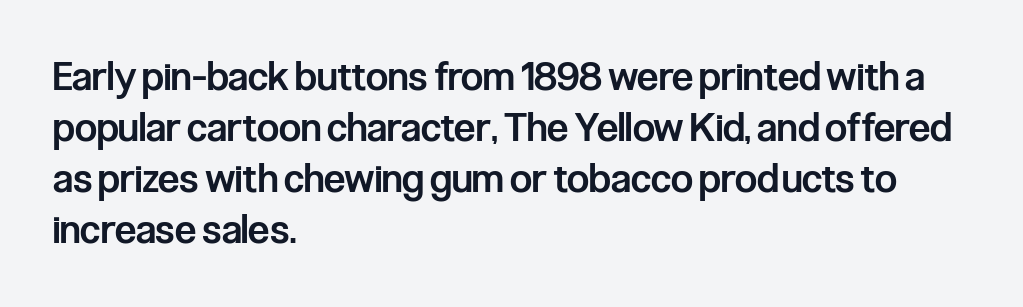
The image shows 39 px semibold, condensed sans-serif type, upright; set left-aligned, normal line spacing (1.31x), normal letter spacing, not underlined; low stroke contrast and a medium x-height.
